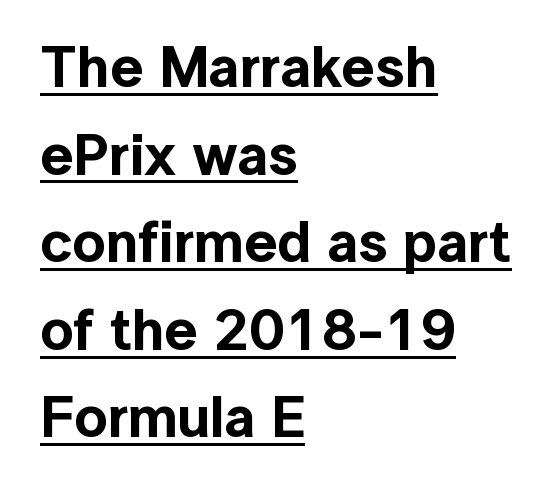
{"serif": "no", "italic": "no", "width": "normal", "x_height": "medium", "monospaced": "no", "underline": "yes", "align": "left", "line_spacing": "normal", "line_spacing_ratio": 1.51, "letter_spacing": "normal", "letter_spacing_em": 0.0, "glyph_px": 58}
